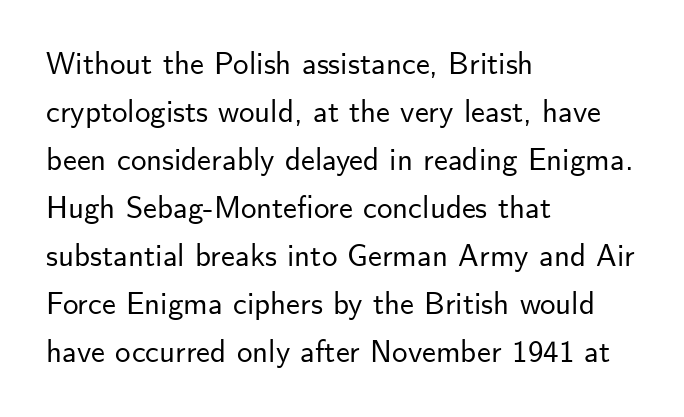
{"serif": "no", "italic": "no", "width": "normal", "stroke_contrast": "low", "x_height": "small", "monospaced": "no", "underline": "no", "align": "left", "line_spacing": "normal", "line_spacing_ratio": 1.55, "letter_spacing": "normal", "letter_spacing_em": 0.0, "glyph_px": 31}
